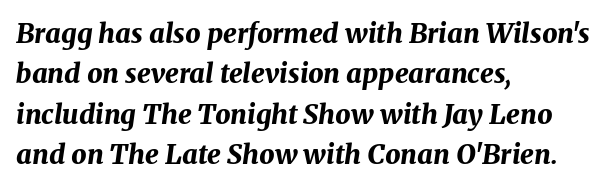
{"italic": "yes", "lean": "right", "slant_degrees": 8, "bold": "yes", "underline": "no", "align": "left", "line_spacing": "normal", "line_spacing_ratio": 1.5, "letter_spacing": "normal", "letter_spacing_em": 0.0, "glyph_px": 27}
